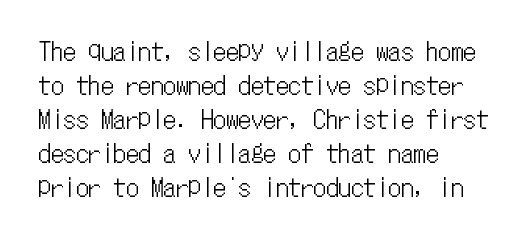
Q: Is the text italic (slanted)? A: No, it is upright.
Q: Is the text underlined? A: No.
Q: How is the paragraph aligned? A: Left-aligned.
Q: Is the spacing between letters normal or unusually wide? A: Normal.
Q: Is the spacing between lines tight, normal or loose? A: Normal.
